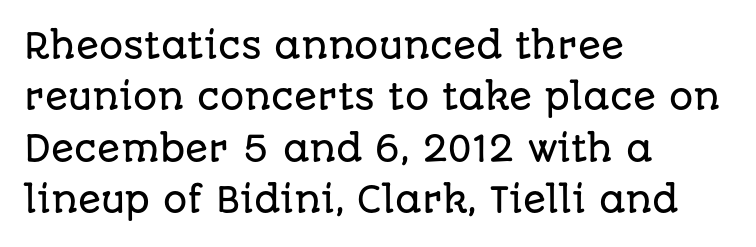
The image shows 34 px sans-serif type, upright; set left-aligned, normal line spacing (1.51x), normal letter spacing, not underlined; low stroke contrast and a large x-height.
